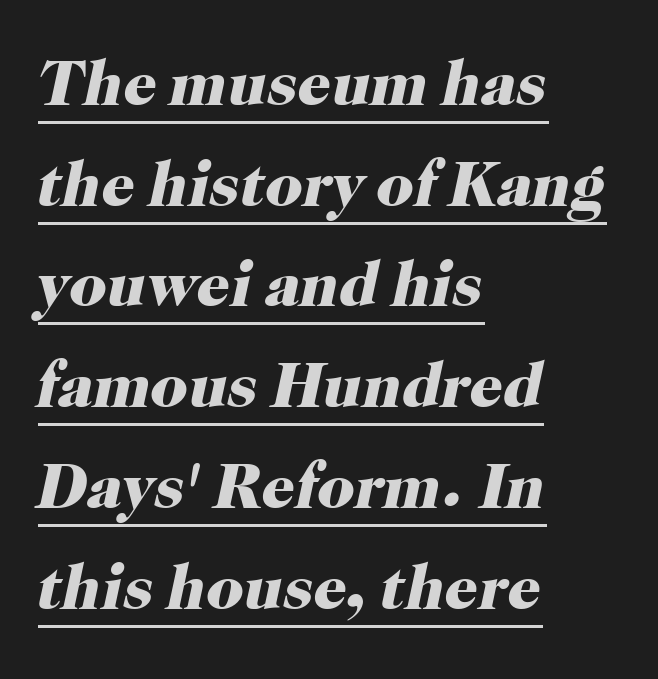
{"serif": "yes", "italic": "yes", "lean": "right", "slant_degrees": 12, "bold": "yes", "weight": "heavy", "width": "normal", "stroke_contrast": "high", "x_height": "medium", "monospaced": "no", "underline": "yes", "align": "left", "line_spacing": "normal", "line_spacing_ratio": 1.55, "letter_spacing": "normal", "letter_spacing_em": 0.0, "glyph_px": 65}
